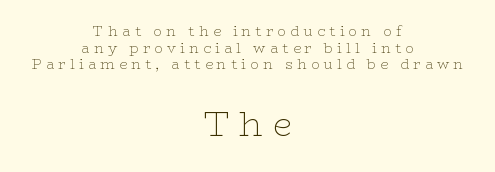
{"serif": "yes", "italic": "no", "bold": "no", "weight": "thin", "width": "wide", "stroke_contrast": "low", "x_height": "medium", "monospaced": "no", "underline": "no", "align": "center", "line_spacing_ratio": 1.19, "letter_spacing": "wide", "letter_spacing_em": 0.3, "larger_block": "second", "size_ratio": 2.43, "glyph_px": 34}
